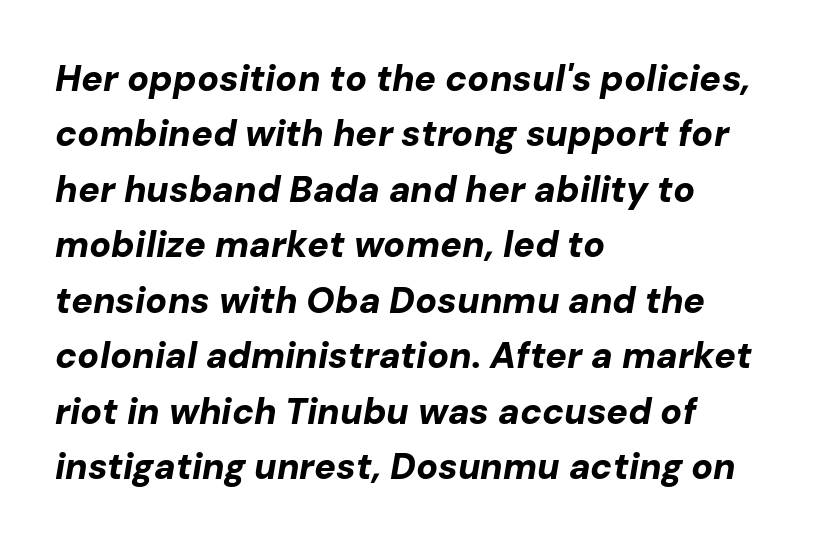
Slanted lettering throughout. These lines are set flush left with a ragged right edge. The letterforms sit shoulder to shoulder at normal distance. Stroke thickness is high; the sample reads as a true bold. The zone under the glyphs is completely vacant. Rows of type keep a routine distance in the vertical direction.
